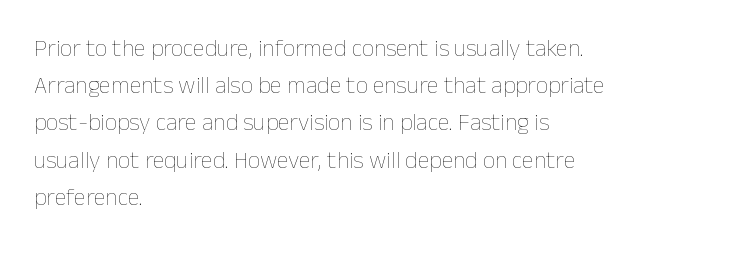
Q: Is the text bold? A: No.
Q: Is the text italic (slanted)? A: No, it is upright.
Q: Is the text underlined? A: No.
Q: How is the paragraph aligned? A: Left-aligned.
Q: Is the spacing between letters normal or unusually wide? A: Normal.
Q: Is the spacing between lines tight, normal or loose? A: Normal.
